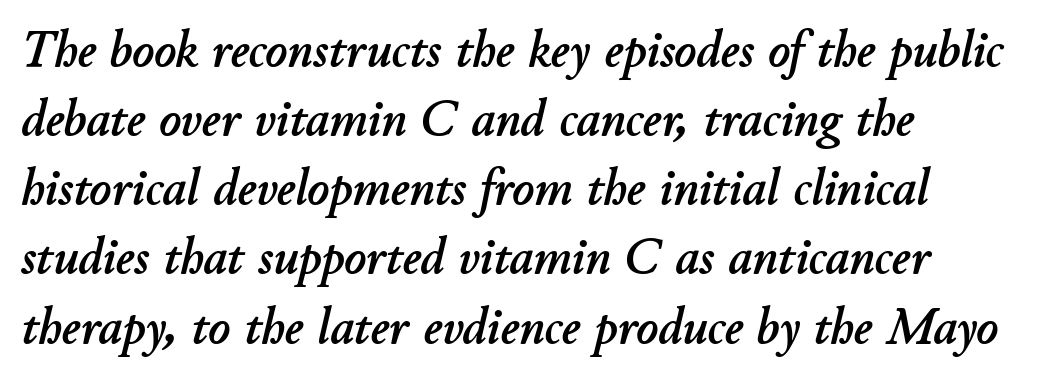
{"italic": "yes", "lean": "right", "slant_degrees": 11, "width": "normal", "stroke_contrast": "low", "x_height": "small", "monospaced": "no", "underline": "no", "align": "left", "line_spacing": "normal", "line_spacing_ratio": 1.33, "letter_spacing": "normal", "letter_spacing_em": 0.0, "glyph_px": 52}
